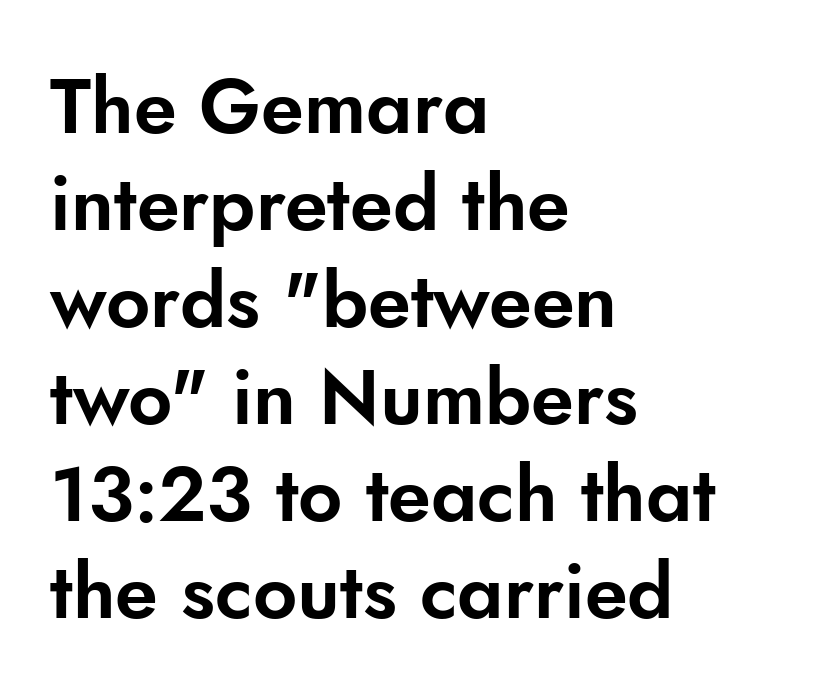
Leading matches the norm, producing a regular column. This sample uses an upright cut, with every glyph sitting square on the baseline. All the whitespace from short lines collects on the right. The glyphs are unaccompanied by any horizontal stroke below them.
